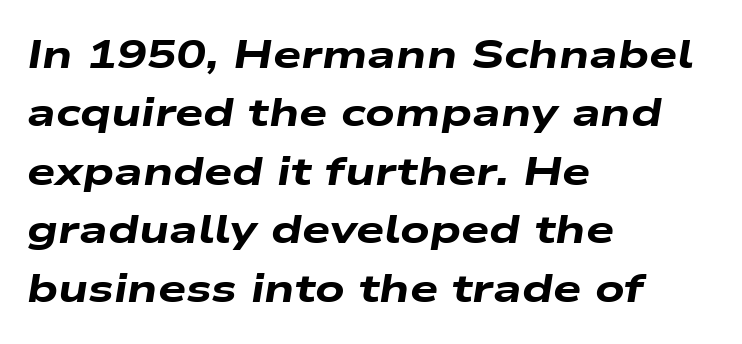
Normally led — the rows are evenly, conventionally spaced. When letters slant like this, we call the style italic. Is this a fixed-width face? No — the glyphs have proportional, varying widths. Look at the stroke-to-counter ratio: heavy, a bold.
